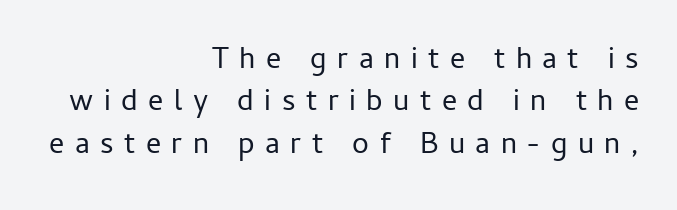
The image shows 30 px regular-weight sans-serif type, upright; set right-aligned, normal line spacing (1.41x), unusually wide letter spacing (+0.35 em), not underlined; low stroke contrast and a medium x-height.
